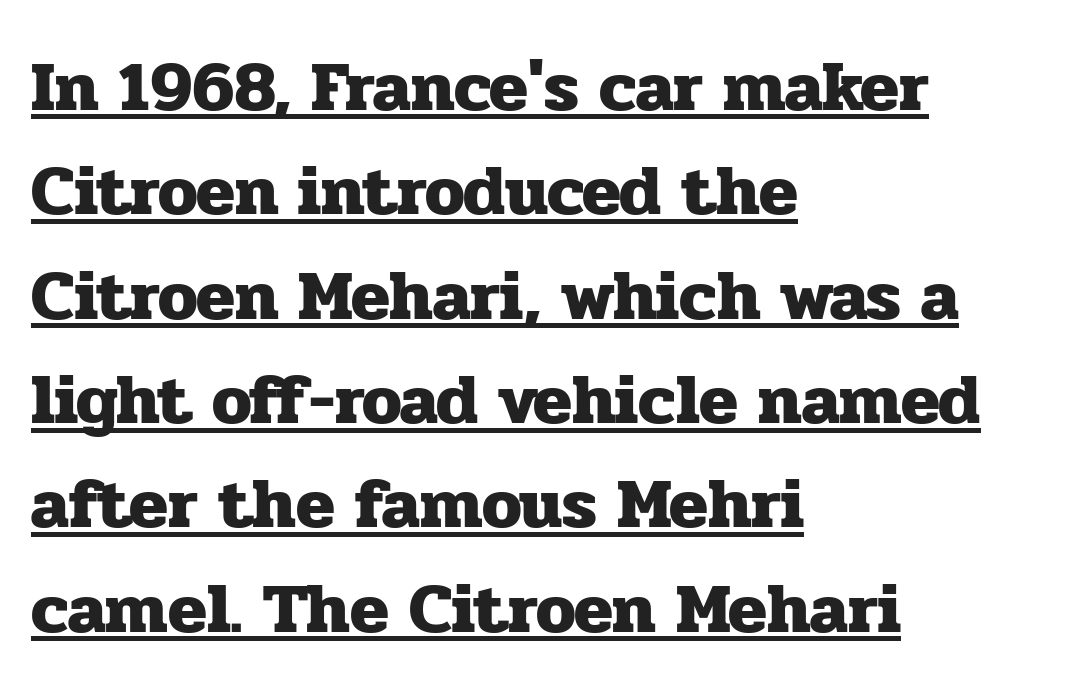
The image shows 71 px heavy serif type, upright; set left-aligned, normal line spacing (1.47x), normal letter spacing, underlined; low stroke contrast and a medium x-height.
